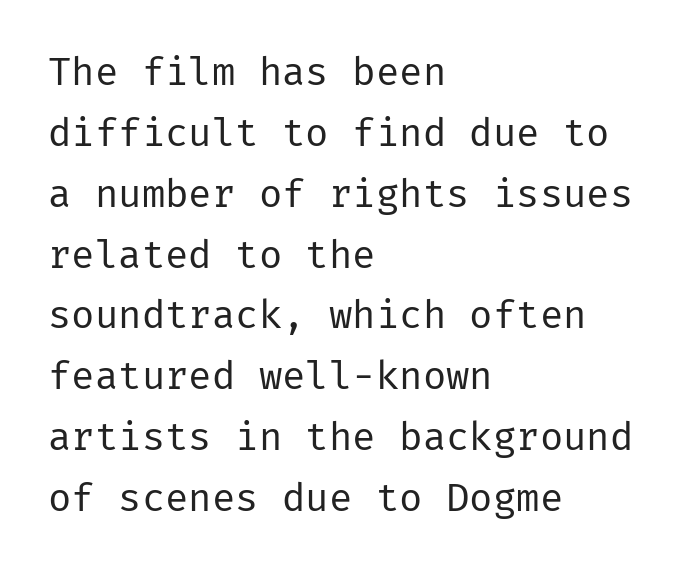
Vertically, the passage feels balanced, rows spaced as you'd expect. Characters follow at the spacing the type designer built in. The typeface has the unassuming heft of standard copy or less. The setting favours the left margin, as ordinary paragraphs usually do. No feet cap the strokes, marking this as sans-serif type. This rendering features lettering with no underline.
